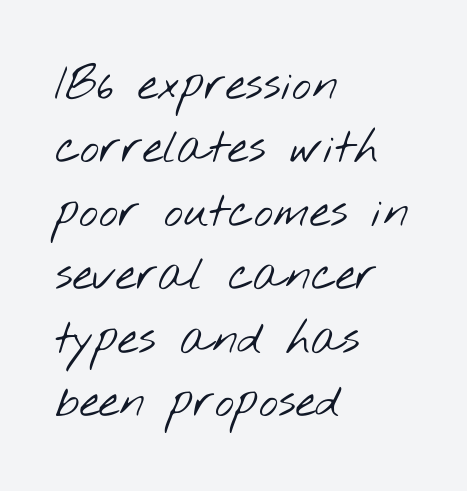
The space beneath each line is pristine and unruled. Look at the bottom of the vertical strokes: they stop flat, with no serifs. These lines sit exactly where default settings would place them. Stem width sits at or under what a default text font uses. These lines stack with their left ends in a neat column.
